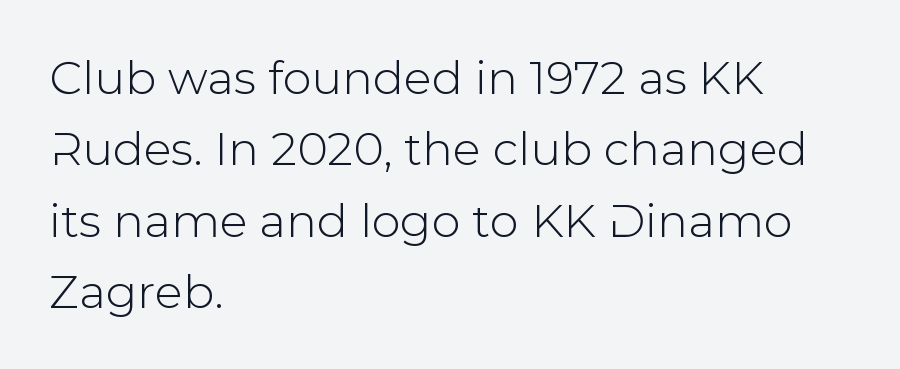
{"serif": "no", "italic": "no", "width": "normal", "stroke_contrast": "low", "x_height": "medium", "monospaced": "no", "underline": "no", "align": "left", "line_spacing": "normal", "line_spacing_ratio": 1.55, "letter_spacing": "normal", "letter_spacing_em": 0.0, "glyph_px": 46}
